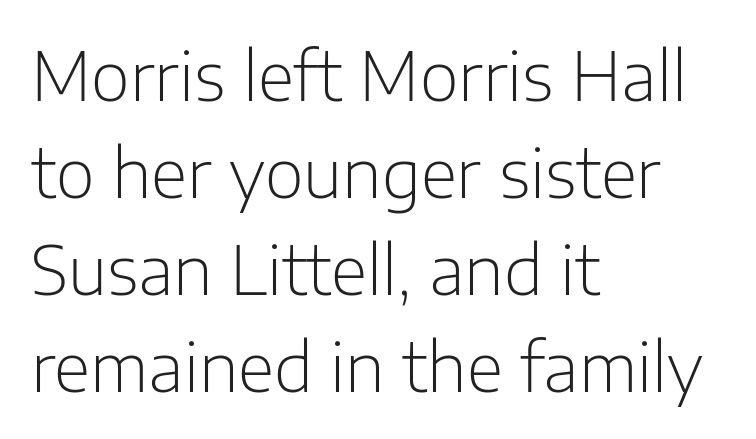
{"serif": "no", "italic": "no", "bold": "no", "weight": "light", "width": "normal", "stroke_contrast": "low", "x_height": "medium", "monospaced": "no", "underline": "no", "align": "left", "line_spacing": "normal", "line_spacing_ratio": 1.45, "letter_spacing": "normal", "letter_spacing_em": 0.0, "glyph_px": 67}
